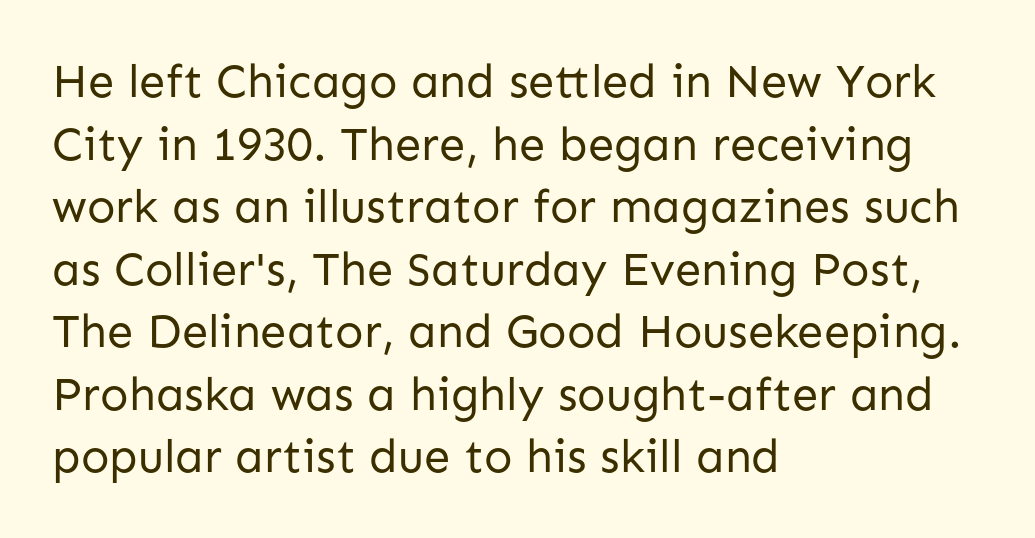
The image shows 47 px regular-weight sans-serif type, upright; set left-aligned, normal line spacing (1.33x), normal letter spacing, not underlined; low stroke contrast and a medium x-height.
